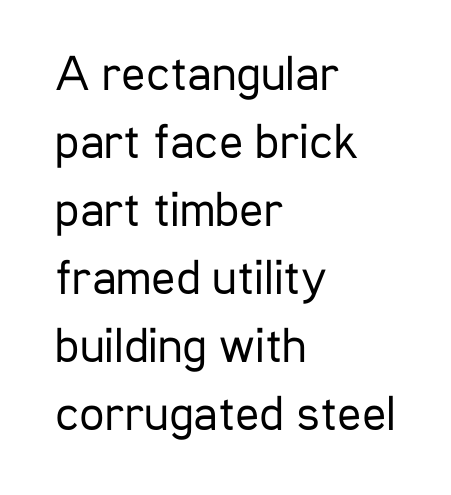
{"serif": "no", "italic": "no", "bold": "no", "weight": "regular", "width": "condensed", "stroke_contrast": "low", "x_height": "medium", "monospaced": "no", "underline": "no", "align": "left", "line_spacing": "normal", "line_spacing_ratio": 1.36, "letter_spacing": "normal", "letter_spacing_em": 0.0, "glyph_px": 50}
